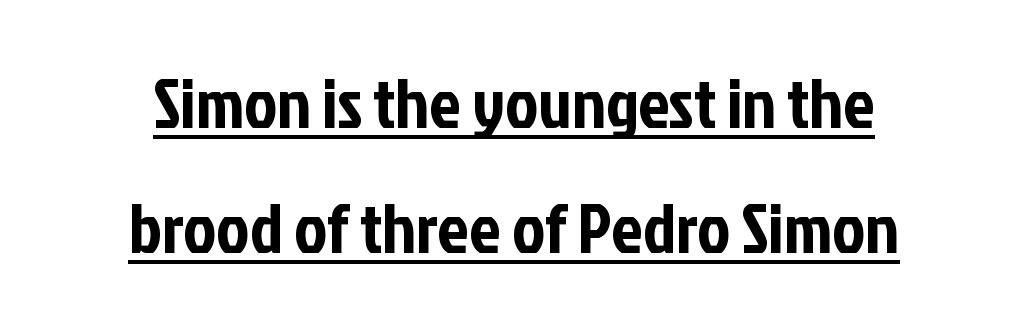
The image shows 70 px condensed sans-serif type, upright; set centered, line spacing 1.79x, normal letter spacing, underlined; low stroke contrast and a medium x-height.
